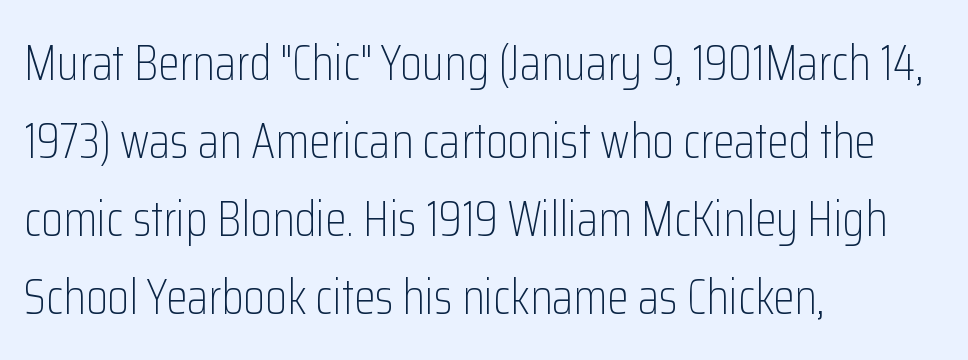
{"serif": "no", "italic": "no", "bold": "no", "weight": "light", "width": "condensed", "stroke_contrast": "low", "x_height": "medium", "monospaced": "no", "underline": "no", "align": "left", "line_spacing": "normal", "line_spacing_ratio": 1.59, "letter_spacing": "normal", "letter_spacing_em": 0.0, "glyph_px": 49}
